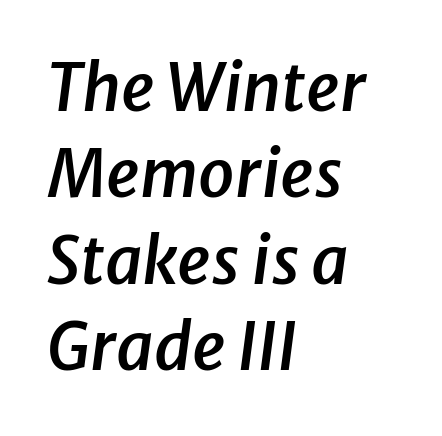
The face used here has a pronounced slope to its letters. A clean baseline with only descenders dipping below it. The lines in this sample share a left origin and differ only in where they stop. The tracking reads as untouched default to a designer's eye. Heft: intermediate — a semibold.
